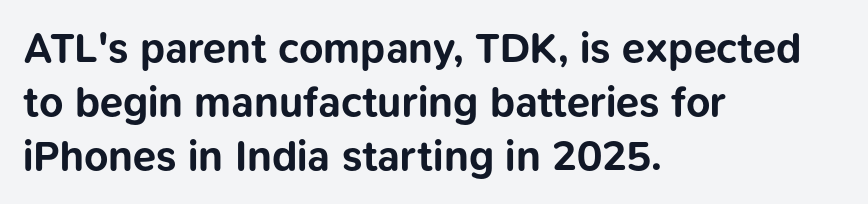
The image shows 42 px bold sans-serif type, upright; set left-aligned, normal line spacing (1.28x), normal letter spacing, not underlined; low stroke contrast and a medium x-height.
